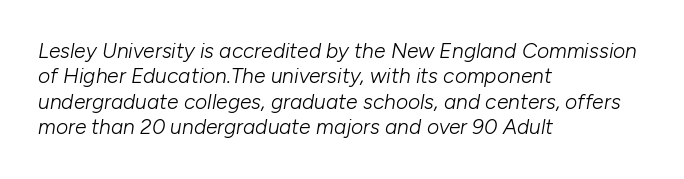
The image shows 21 px text type, italic (leaning right); set left-aligned, line spacing 1.21x, normal letter spacing, not underlined.
